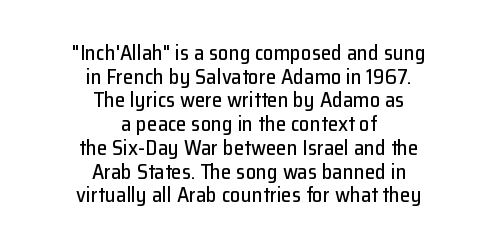
Q: Is the text italic (slanted)? A: No, it is upright.
Q: Is the text underlined? A: No.
Q: How is the paragraph aligned? A: Centered.
Q: Is the spacing between letters normal or unusually wide? A: Normal.
Q: Is the spacing between lines tight, normal or loose? A: Tight.
